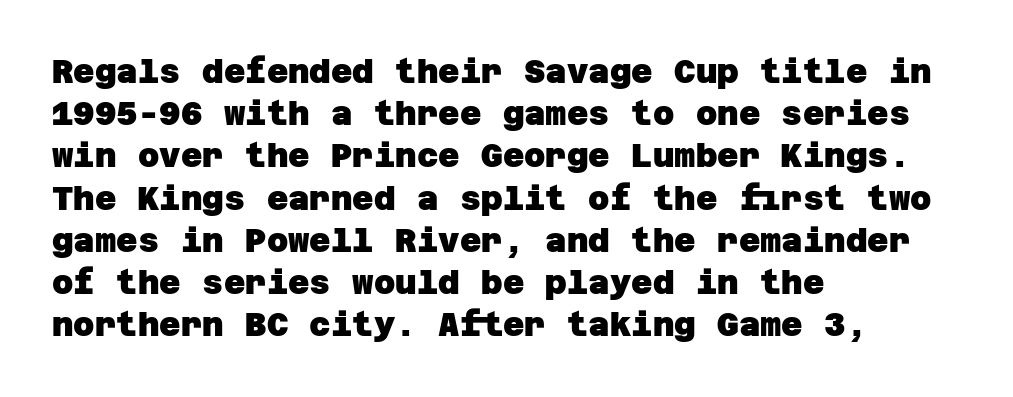
Q: Is the text bold? A: Yes.
Q: Is the typeface a serif or a sans-serif typeface? A: Sans-serif.
Q: Is the text underlined? A: No.
Q: How is the paragraph aligned? A: Left-aligned.
Q: Is the spacing between letters normal or unusually wide? A: Normal.
Q: Is the spacing between lines tight, normal or loose? A: Normal.
Q: Width (condensed, normal, or wide)? A: Normal.
Q: Stroke contrast? A: Low.
Q: x-height? A: Large.
